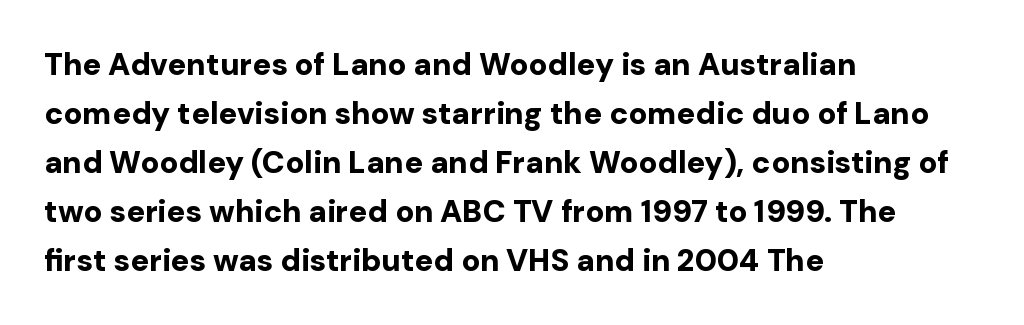
Q: Is the text bold? A: Yes.
Q: Is the text italic (slanted)? A: No, it is upright.
Q: Is the typeface a serif or a sans-serif typeface? A: Sans-serif.
Q: Is the text underlined? A: No.
Q: How is the paragraph aligned? A: Left-aligned.
Q: Is the spacing between letters normal or unusually wide? A: Normal.
Q: Is the spacing between lines tight, normal or loose? A: Normal.
Q: Width (condensed, normal, or wide)? A: Normal.
Q: Stroke contrast? A: Low.
Q: x-height? A: Medium.
Q: Monospaced? A: No.
